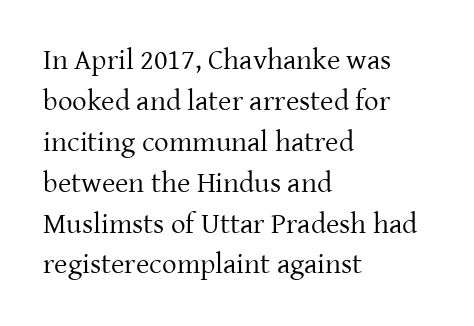
Q: Is the text bold? A: No.
Q: Is the text italic (slanted)? A: No, it is upright.
Q: Is the typeface a serif or a sans-serif typeface? A: Serif.
Q: Is the text underlined? A: No.
Q: How is the paragraph aligned? A: Left-aligned.
Q: Is the spacing between letters normal or unusually wide? A: Normal.
Q: Is the spacing between lines tight, normal or loose? A: Normal.
Q: Width (condensed, normal, or wide)? A: Normal.
Q: Stroke contrast? A: Low.
Q: x-height? A: Medium.
Q: Monospaced? A: No.
